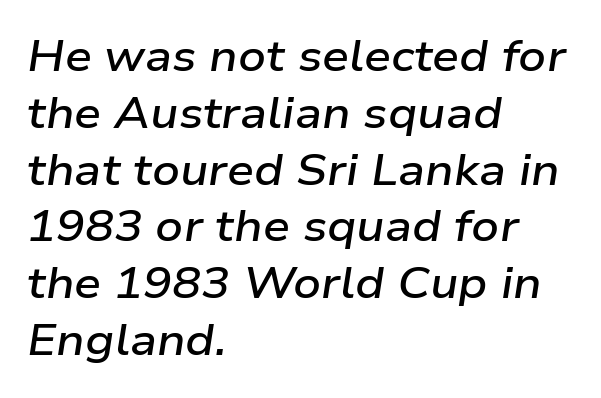
{"italic": "yes", "lean": "right", "slant_degrees": 9, "bold": "semi", "weight": "semibold", "width": "wide", "stroke_contrast": "low", "x_height": "medium", "monospaced": "no", "underline": "no", "align": "left", "line_spacing": "normal", "line_spacing_ratio": 1.32, "letter_spacing": "normal", "letter_spacing_em": 0.0, "glyph_px": 43}
